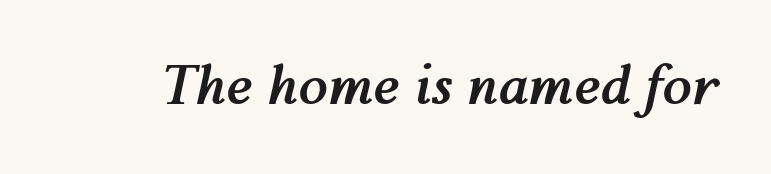
The string is rendered with underlining switched off. These lines are rendered in a variable-pitch font. The whole block is typeset with a tilt. The font is running at its bold setting. The face used here is rendered with its standard letterfit.
